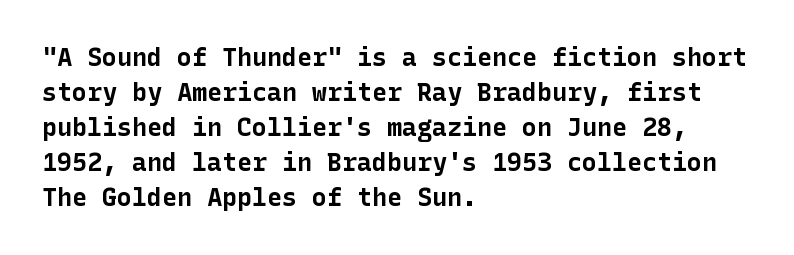
Nope, not italic — everything's standing straight. Regular leading. Teacher's note: observe the even left margin — that is flush-left alignment. The space beneath each line is pristine and unruled. Glyph-to-glyph distance matches everyday printed text.
